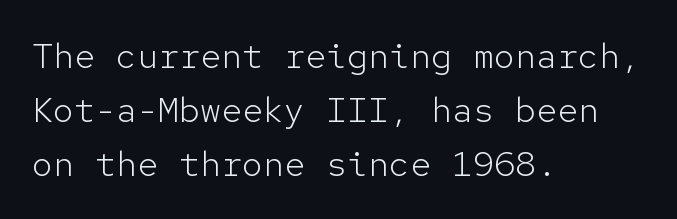
Q: Is the text bold? A: No.
Q: Is the text italic (slanted)? A: No, it is upright.
Q: Is the typeface a serif or a sans-serif typeface? A: Sans-serif.
Q: Is the text underlined? A: No.
Q: How is the paragraph aligned? A: Left-aligned.
Q: Is the spacing between letters normal or unusually wide? A: Normal.
Q: Is the spacing between lines tight, normal or loose? A: Normal.
Q: Width (condensed, normal, or wide)? A: Normal.
Q: Stroke contrast? A: Low.
Q: x-height? A: Medium.
Q: Monospaced? A: Yes.
